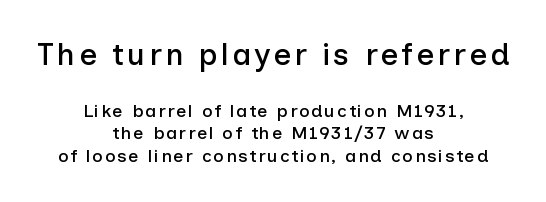
{"serif": "no", "italic": "no", "width": "normal", "stroke_contrast": "low", "x_height": "medium", "monospaced": "no", "underline": "no", "align": "center", "line_spacing": "normal", "line_spacing_ratio": 1.25, "larger_block": "first", "size_ratio": 1.72, "glyph_px": 31}
